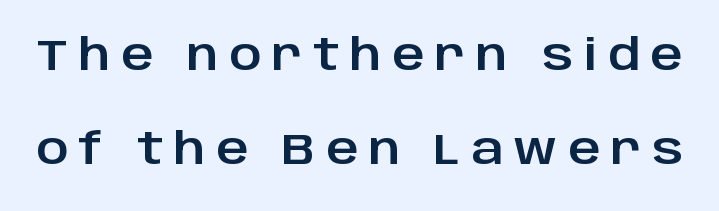
{"serif": "no", "italic": "no", "width": "normal", "stroke_contrast": "low", "x_height": "large", "monospaced": "no", "underline": "no", "line_spacing": "loose", "line_spacing_ratio": 2.14, "letter_spacing": "wide", "letter_spacing_em": 0.24, "glyph_px": 44}
